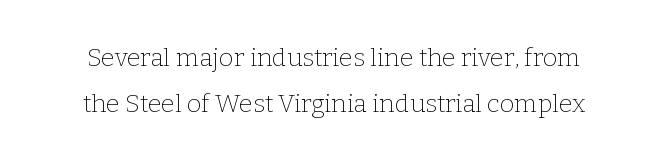
The image shows 25 px text type, upright; set line spacing 1.84x, normal letter spacing, not underlined.
